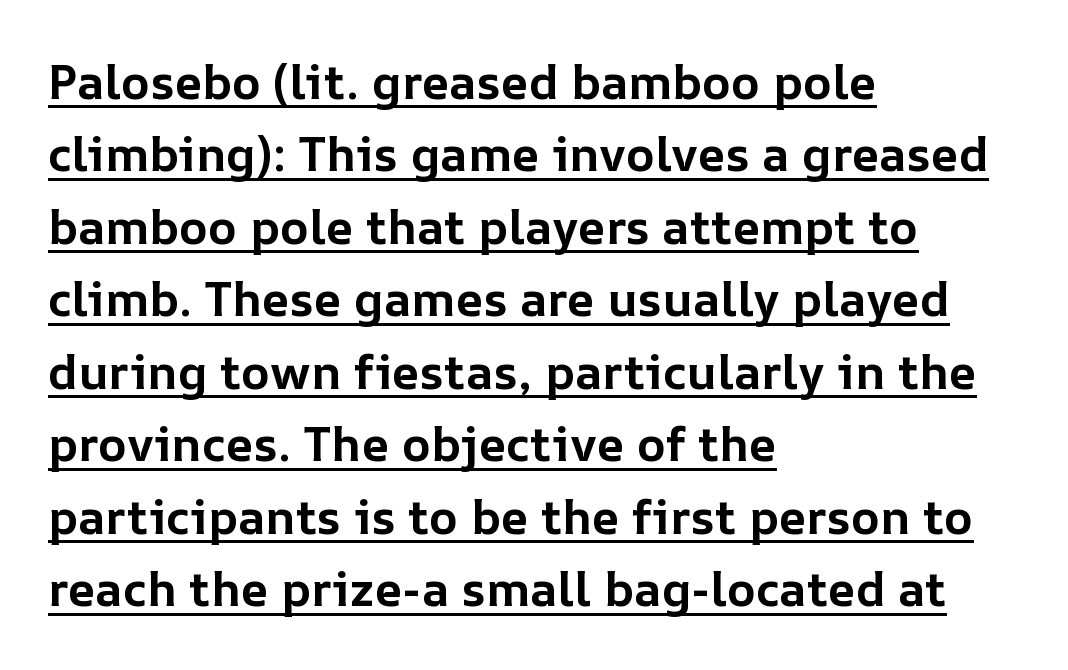
The image shows 48 px bold type, upright; set left-aligned, normal line spacing (1.51x), normal letter spacing, underlined; low stroke contrast and a medium x-height.
